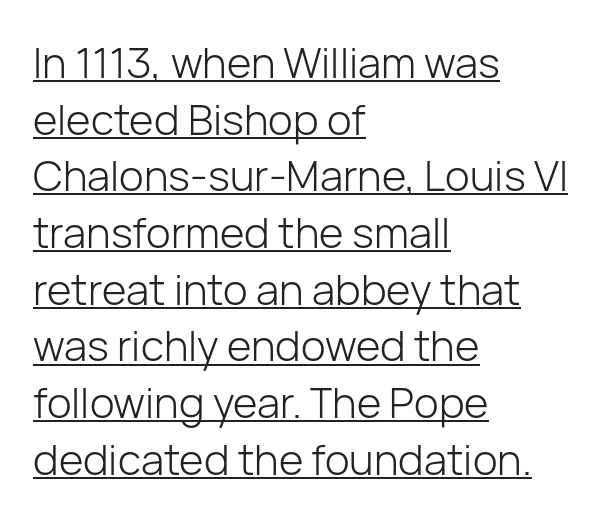
Designer's note — italics off, roman on. Reading down the column, the eye jumps a familiar distance to each next line. Is there an underline? Yes — a line sits under the letters. These lines are rendered in a variable-pitch font.
